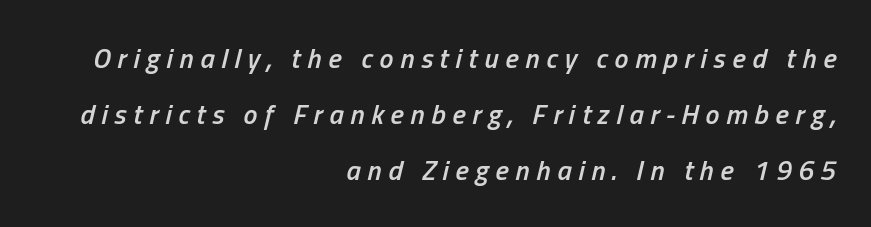
Q: Is the text bold? A: Semi-bold.
Q: Is the text italic (slanted)? A: Yes, it leans right by about 13 degrees.
Q: Is the text underlined? A: No.
Q: How is the paragraph aligned? A: Right-aligned.
Q: Is the spacing between letters normal or unusually wide? A: Unusually wide.
Q: Is the spacing between lines tight, normal or loose? A: Loose.
Q: Width (condensed, normal, or wide)? A: Condensed.
Q: Stroke contrast? A: Low.
Q: x-height? A: Medium.
Q: Monospaced? A: No.
